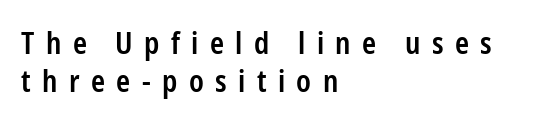
Q: Is the text bold? A: Semi-bold.
Q: Is the text italic (slanted)? A: No, it is upright.
Q: Is the typeface a serif or a sans-serif typeface? A: Sans-serif.
Q: Is the text underlined? A: No.
Q: How is the paragraph aligned? A: Left-aligned.
Q: Is the spacing between letters normal or unusually wide? A: Unusually wide.
Q: Is the spacing between lines tight, normal or loose? A: Normal.
Q: Width (condensed, normal, or wide)? A: Condensed.
Q: Stroke contrast? A: Low.
Q: x-height? A: Medium.
Q: Monospaced? A: No.
